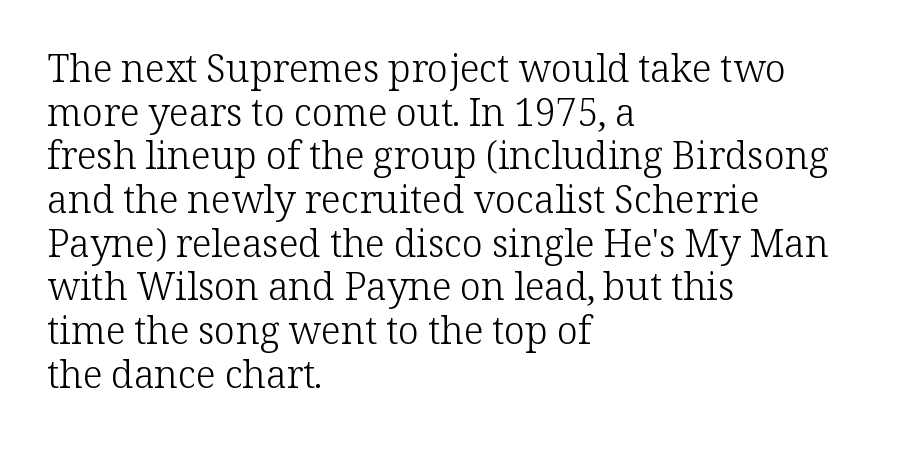
Q: Is the text bold? A: No.
Q: Is the text italic (slanted)? A: No, it is upright.
Q: Is the typeface a serif or a sans-serif typeface? A: Serif.
Q: Is the text underlined? A: No.
Q: How is the paragraph aligned? A: Left-aligned.
Q: Is the spacing between letters normal or unusually wide? A: Normal.
Q: Is the spacing between lines tight, normal or loose? A: Tight.
Q: Width (condensed, normal, or wide)? A: Normal.
Q: Stroke contrast? A: Low.
Q: x-height? A: Medium.
Q: Monospaced? A: No.
